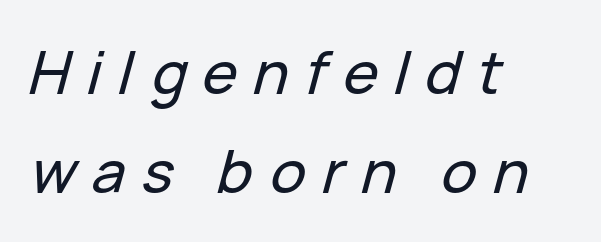
Q: Is the text italic (slanted)? A: Yes, it leans right by about 15 degrees.
Q: Is the text underlined? A: No.
Q: How is the paragraph aligned? A: Left-aligned.
Q: Is the spacing between letters normal or unusually wide? A: Unusually wide.
Q: Is the spacing between lines tight, normal or loose? A: Normal.
Q: Width (condensed, normal, or wide)? A: Normal.
Q: Stroke contrast? A: Low.
Q: x-height? A: Medium.
Q: Monospaced? A: No.
